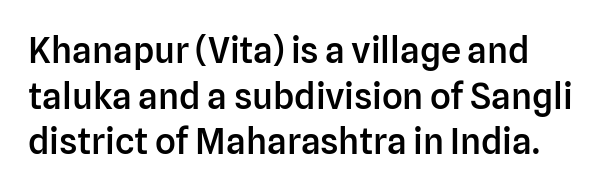
The image shows 36 px semibold sans-serif type, upright; set normal line spacing (1.27x), normal letter spacing, not underlined; low stroke contrast and a medium x-height.
